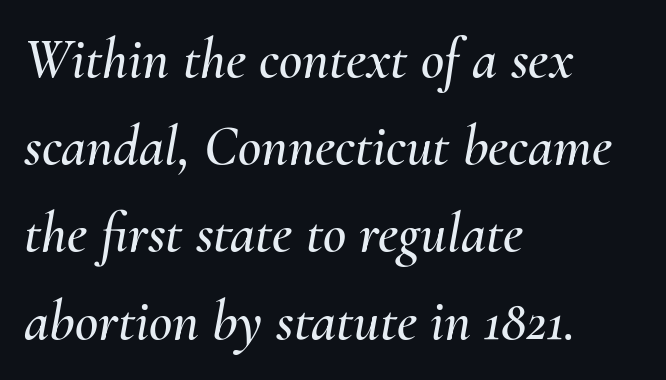
Q: Is the text italic (slanted)? A: Yes, it leans right by about 10 degrees.
Q: Is the text underlined? A: No.
Q: How is the paragraph aligned? A: Left-aligned.
Q: Is the spacing between letters normal or unusually wide? A: Normal.
Q: Is the spacing between lines tight, normal or loose? A: Normal.
Q: Width (condensed, normal, or wide)? A: Normal.
Q: Stroke contrast? A: Medium.
Q: x-height? A: Small.
Q: Monospaced? A: No.
